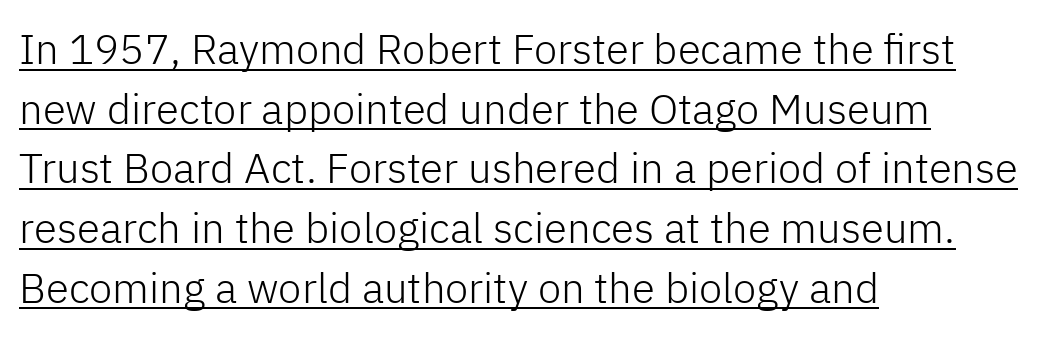
Q: Is the text bold? A: No.
Q: Is the text italic (slanted)? A: No, it is upright.
Q: Is the typeface a serif or a sans-serif typeface? A: Sans-serif.
Q: Is the text underlined? A: Yes.
Q: How is the paragraph aligned? A: Left-aligned.
Q: Is the spacing between letters normal or unusually wide? A: Normal.
Q: Is the spacing between lines tight, normal or loose? A: Normal.
Q: Width (condensed, normal, or wide)? A: Normal.
Q: Stroke contrast? A: Low.
Q: x-height? A: Medium.
Q: Monospaced? A: No.
